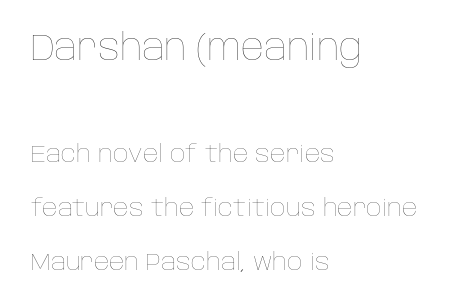
Q: Is the text bold? A: No.
Q: Is the text italic (slanted)? A: No, it is upright.
Q: Is the text underlined? A: No.
Q: How is the paragraph aligned? A: Left-aligned.
Q: Is the spacing between letters normal or unusually wide? A: Normal.
Q: Is the spacing between lines tight, normal or loose? A: Loose.
Q: Which block of text is set in a larger size, the first (top) or the second (bottom)? A: The first (top) one.
Q: Width (condensed, normal, or wide)? A: Normal.
Q: Stroke contrast? A: Low.
Q: x-height? A: Large.
Q: Monospaced? A: No.
